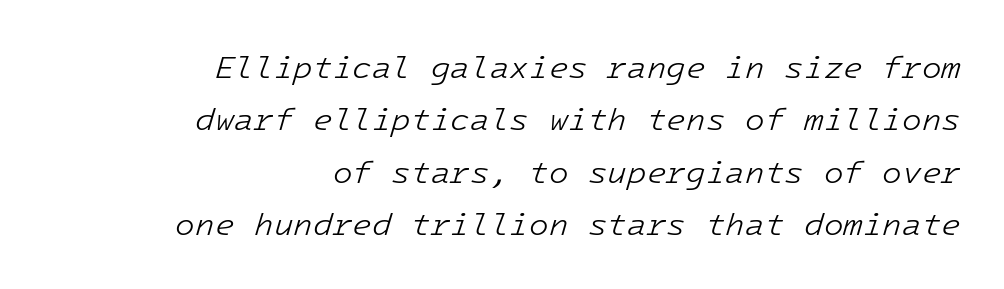
The image shows 32 px light type, italic (leaning right); set right-aligned, normal line spacing (1.64x), normal letter spacing, not underlined; low stroke contrast and a medium x-height.
